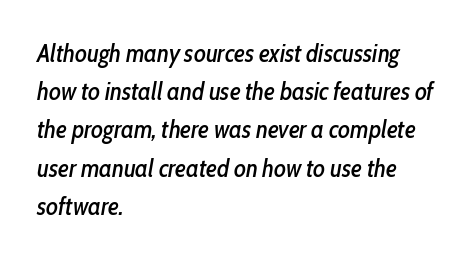
The rag falls on the right side of this text block. If you drew a line through each stem, it would be angled. Evenly set lines give the paragraph a standard silhouette. A bare baseline throughout the passage.
